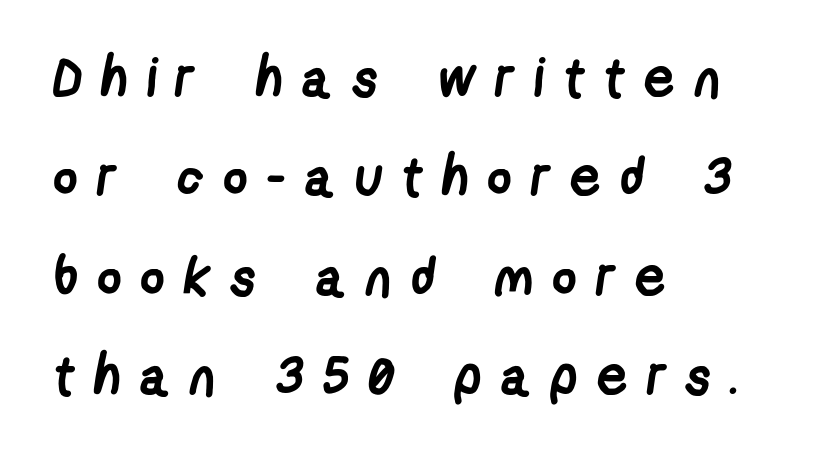
Q: Is the text bold? A: Yes.
Q: Is the typeface a serif or a sans-serif typeface? A: Sans-serif.
Q: Is the text underlined? A: No.
Q: How is the paragraph aligned? A: Left-aligned.
Q: Is the spacing between letters normal or unusually wide? A: Unusually wide.
Q: Width (condensed, normal, or wide)? A: Condensed.
Q: Stroke contrast? A: Low.
Q: x-height? A: Medium.
Q: Monospaced? A: No.
